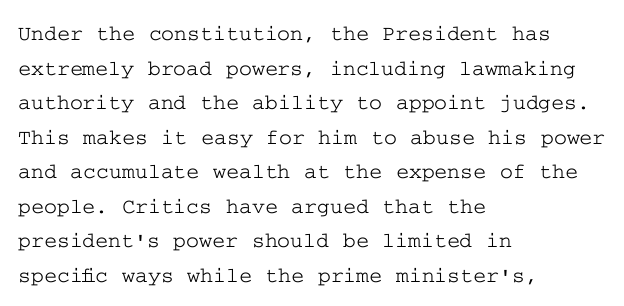
Q: Is the text italic (slanted)? A: No, it is upright.
Q: Is the text underlined? A: No.
Q: How is the paragraph aligned? A: Left-aligned.
Q: Is the spacing between letters normal or unusually wide? A: Normal.
Q: Is the spacing between lines tight, normal or loose? A: Normal.
